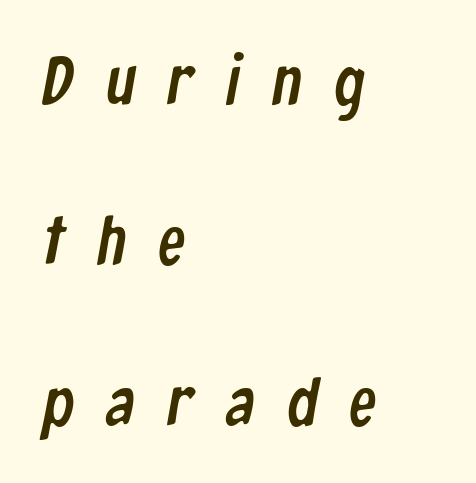
The image shows 68 px condensed sans-serif type; set left-aligned, loose line spacing (2.36x), unusually wide letter spacing (+0.48 em), not underlined; low stroke contrast and a medium x-height.
